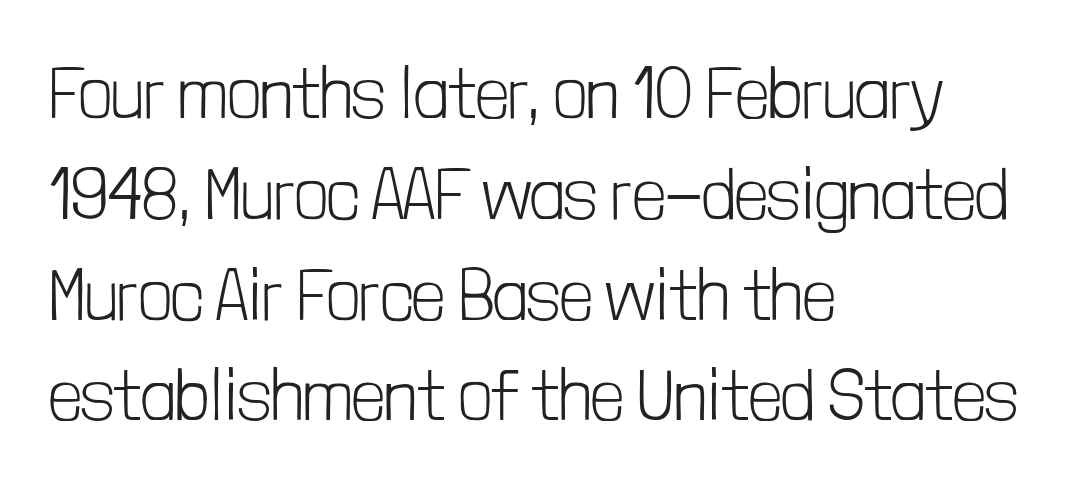
The image shows 72 px light, condensed sans-serif type, upright; set left-aligned, normal line spacing (1.4x), normal letter spacing, not underlined; low stroke contrast and a medium x-height.
